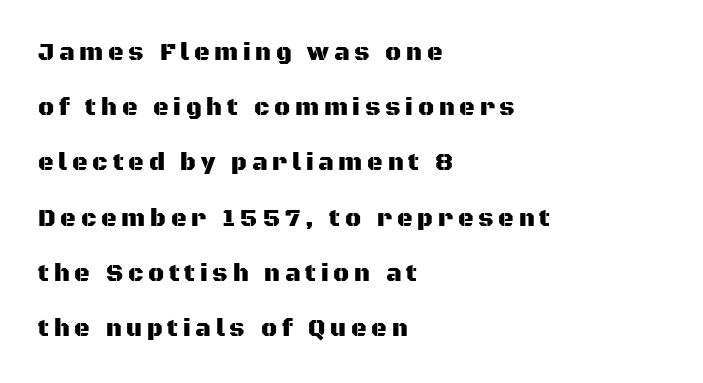
{"italic": "no", "underline": "no", "align": "left", "line_spacing": "loose", "line_spacing_ratio": 2.3, "letter_spacing": "wide", "letter_spacing_em": 0.2, "glyph_px": 24}
